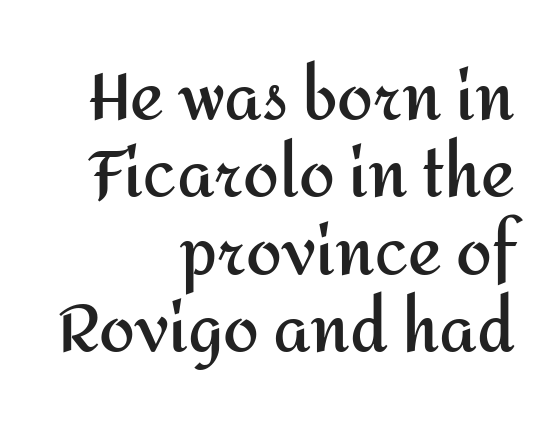
Q: Is the text bold? A: Yes.
Q: Is the text italic (slanted)? A: No, it is upright.
Q: Is the typeface a serif or a sans-serif typeface? A: Sans-serif.
Q: Is the text underlined? A: No.
Q: How is the paragraph aligned? A: Right-aligned.
Q: Is the spacing between letters normal or unusually wide? A: Normal.
Q: Width (condensed, normal, or wide)? A: Normal.
Q: Stroke contrast? A: Medium.
Q: x-height? A: Medium.
Q: Monospaced? A: No.
